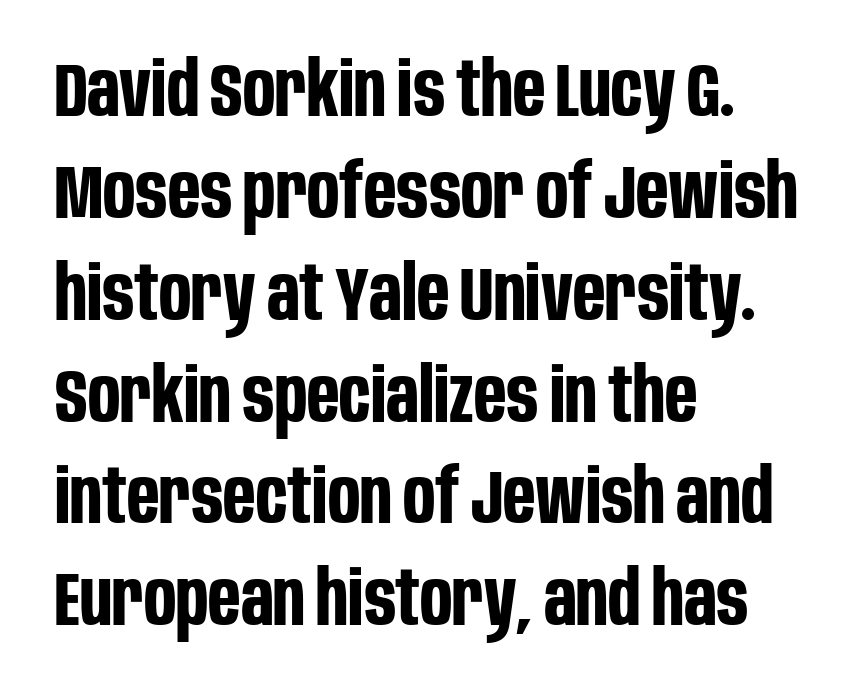
{"serif": "no", "italic": "no", "bold": "yes", "weight": "bold", "width": "condensed", "stroke_contrast": "low", "x_height": "large", "monospaced": "no", "underline": "no", "align": "left", "line_spacing": "normal", "line_spacing_ratio": 1.34, "letter_spacing": "normal", "letter_spacing_em": 0.0, "glyph_px": 76}
